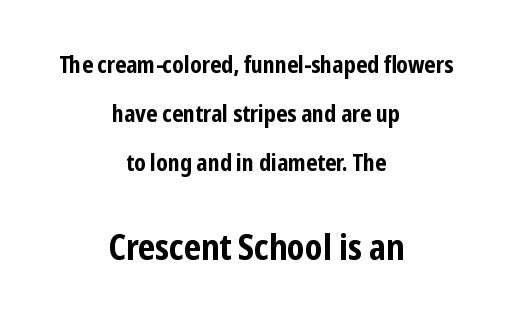
Q: Is the text bold? A: Yes.
Q: Is the text italic (slanted)? A: No, it is upright.
Q: Is the typeface a serif or a sans-serif typeface? A: Sans-serif.
Q: Is the text underlined? A: No.
Q: How is the paragraph aligned? A: Centered.
Q: Is the spacing between letters normal or unusually wide? A: Normal.
Q: Is the spacing between lines tight, normal or loose? A: Loose.
Q: Which block of text is set in a larger size, the first (top) or the second (bottom)? A: The second (bottom) one.
Q: Width (condensed, normal, or wide)? A: Condensed.
Q: Stroke contrast? A: Low.
Q: x-height? A: Medium.
Q: Monospaced? A: No.
